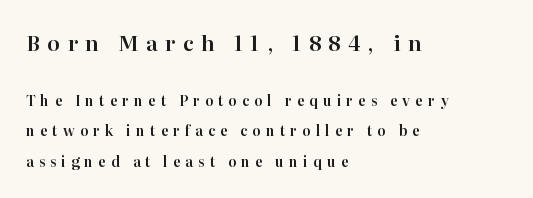
{"italic": "no", "underline": "no", "align": "left", "line_spacing": "loose", "line_spacing_ratio": 2.18, "letter_spacing": "wide", "letter_spacing_em": 0.35, "larger_block": "first", "size_ratio": 1.5, "glyph_px": 21}
